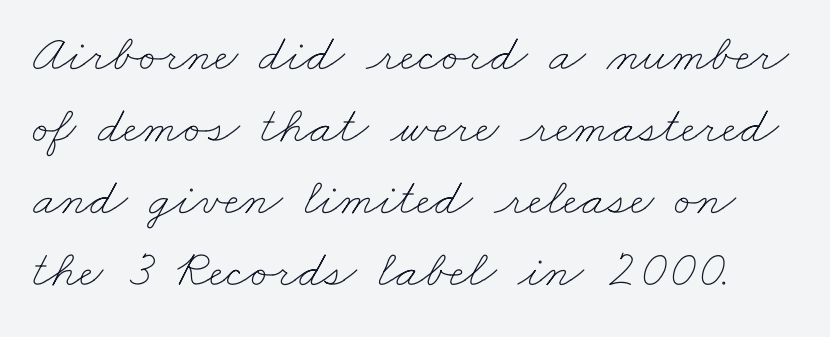
Q: Is the text bold? A: No.
Q: Is the text underlined? A: No.
Q: Is the spacing between letters normal or unusually wide? A: Normal.
Q: Is the spacing between lines tight, normal or loose? A: Normal.
Q: Width (condensed, normal, or wide)? A: Wide.
Q: Stroke contrast? A: Low.
Q: x-height? A: Small.
Q: Monospaced? A: No.
